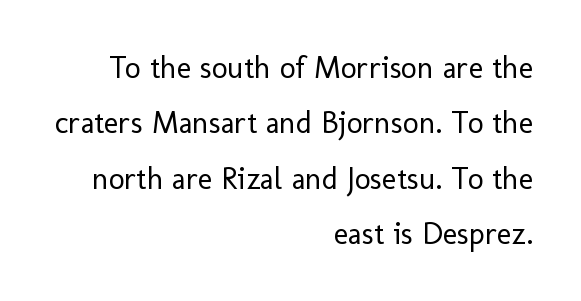
Every character sits straight up, as roman type does. There is no visible air inserted between adjacent glyphs. Counters stay open thanks to moderate or lighter strokes. Lines of text with bare space underneath. Check where the strokes stop: nothing finishes them off — pure sans.
